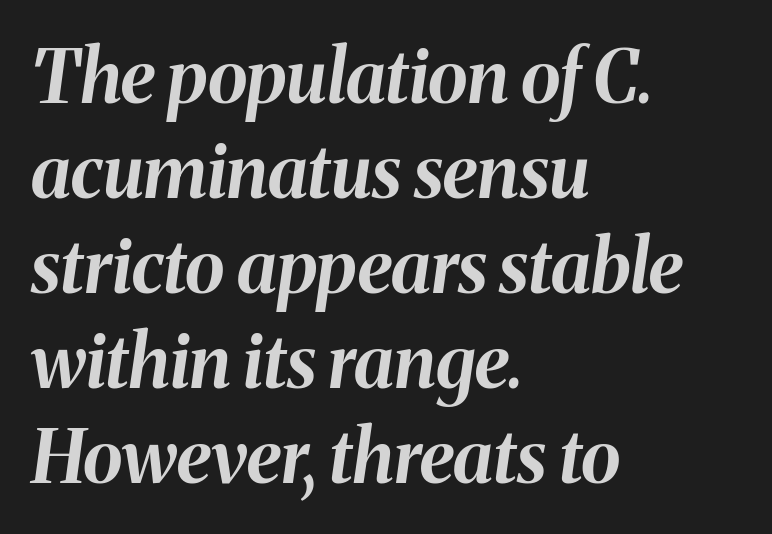
{"italic": "yes", "lean": "right", "slant_degrees": 8, "bold": "yes", "weight": "bold", "width": "normal", "stroke_contrast": "medium", "x_height": "medium", "monospaced": "no", "underline": "no", "align": "left", "line_spacing": "normal", "line_spacing_ratio": 1.3, "letter_spacing": "normal", "letter_spacing_em": 0.0, "glyph_px": 73}
